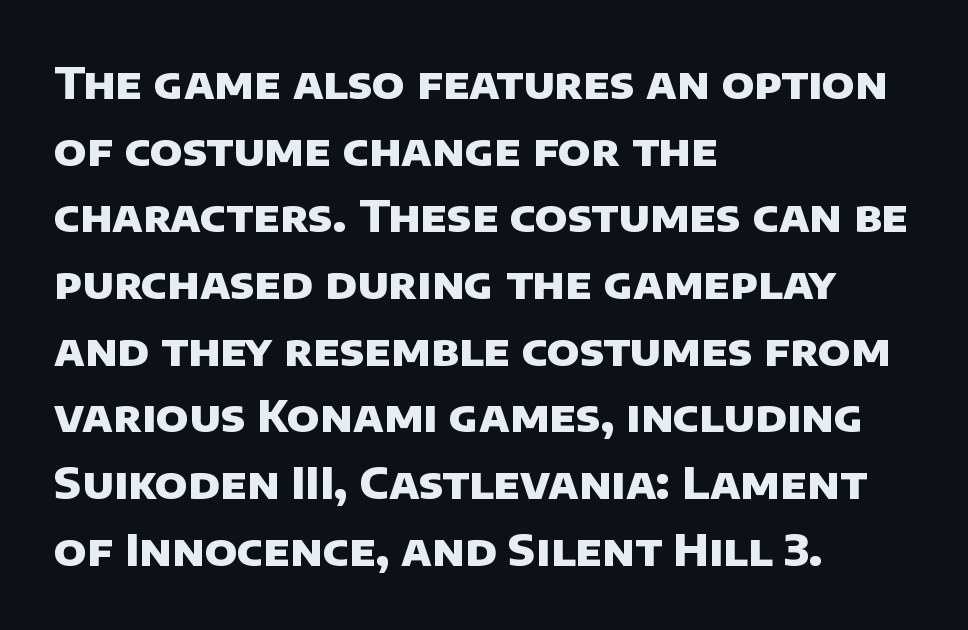
Q: Is the text bold? A: Yes.
Q: Is the typeface a serif or a sans-serif typeface? A: Sans-serif.
Q: Is the text underlined? A: No.
Q: How is the paragraph aligned? A: Left-aligned.
Q: Is the spacing between letters normal or unusually wide? A: Normal.
Q: Is the spacing between lines tight, normal or loose? A: Normal.
Q: Width (condensed, normal, or wide)? A: Normal.
Q: Stroke contrast? A: Low.
Q: x-height? A: Large.
Q: Monospaced? A: No.
